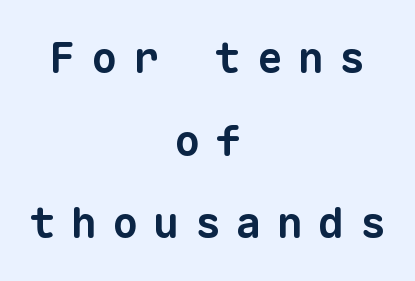
Q: Is the text bold? A: Yes.
Q: Is the typeface a serif or a sans-serif typeface? A: Sans-serif.
Q: Is the text underlined? A: No.
Q: How is the paragraph aligned? A: Centered.
Q: Is the spacing between letters normal or unusually wide? A: Unusually wide.
Q: Is the spacing between lines tight, normal or loose? A: Loose.
Q: Width (condensed, normal, or wide)? A: Normal.
Q: Stroke contrast? A: Low.
Q: x-height? A: Medium.
Q: Monospaced? A: Yes.
